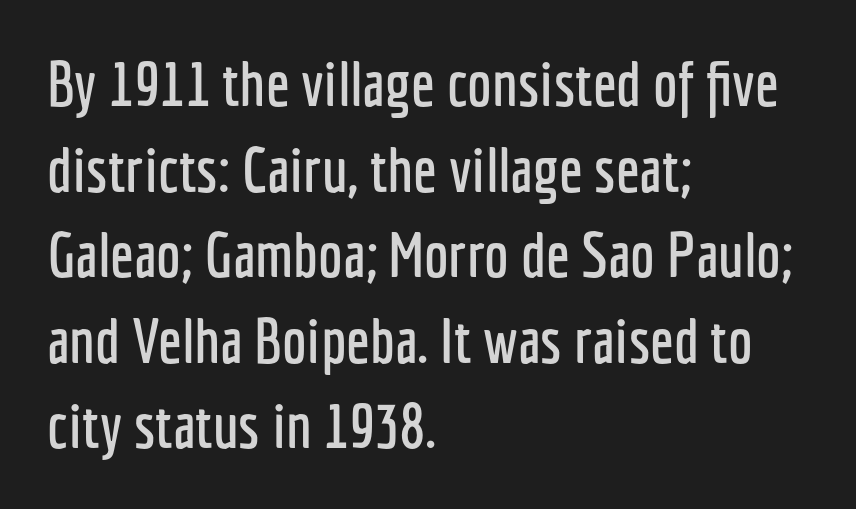
The image shows 62 px condensed sans-serif type, upright; set left-aligned, normal line spacing (1.38x), normal letter spacing, not underlined; low stroke contrast and a medium x-height.
